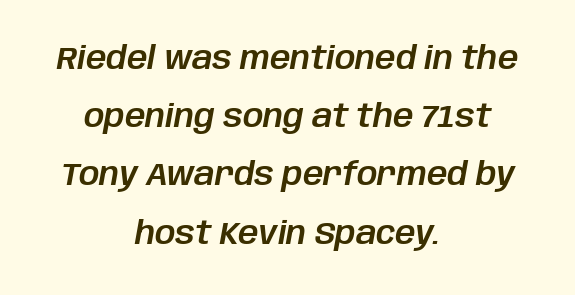
{"italic": "yes", "lean": "right", "slant_degrees": 10, "width": "normal", "stroke_contrast": "low", "x_height": "large", "monospaced": "no", "underline": "no", "align": "center", "line_spacing_ratio": 1.82, "letter_spacing": "normal", "letter_spacing_em": 0.0, "glyph_px": 32}
